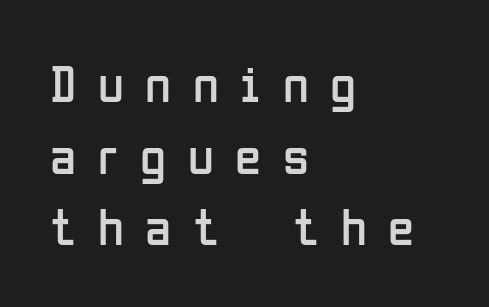
{"serif": "no", "italic": "no", "bold": "no", "weight": "regular", "width": "condensed", "stroke_contrast": "low", "x_height": "medium", "monospaced": "no", "underline": "no", "align": "left", "line_spacing": "normal", "line_spacing_ratio": 1.35, "letter_spacing": "wide", "letter_spacing_em": 0.41, "glyph_px": 53}
